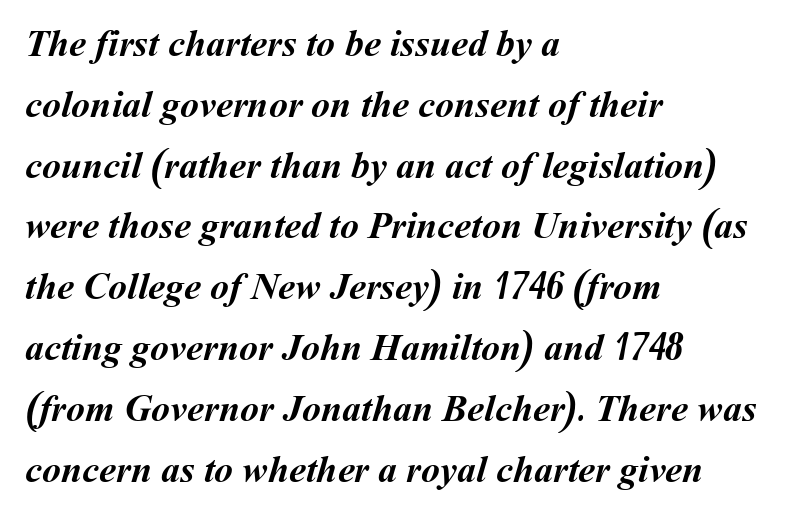
The image shows 38 px semibold type; set left-aligned, normal line spacing (1.6x), normal letter spacing, not underlined; medium stroke contrast and a medium x-height.
